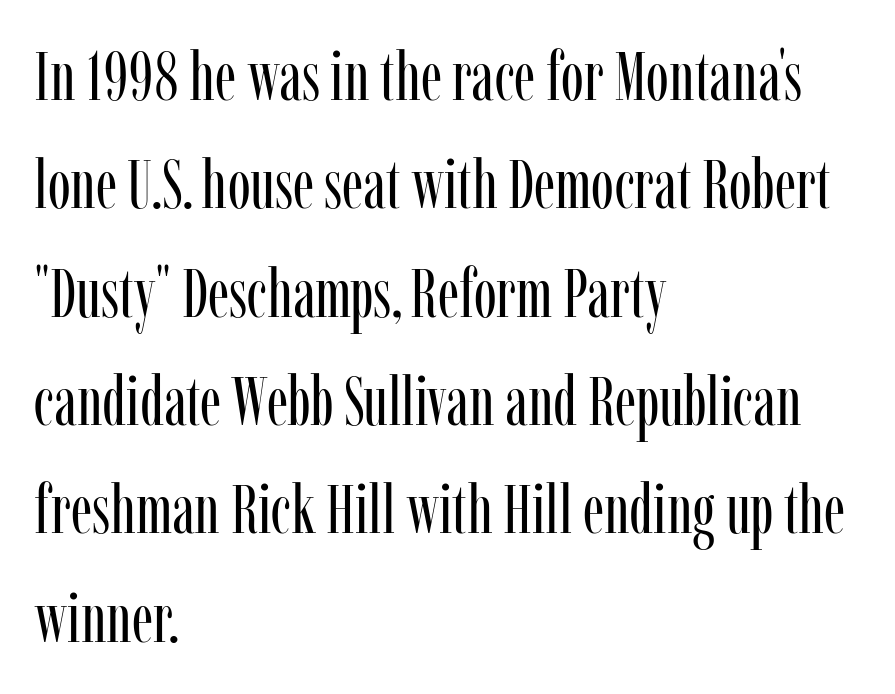
The image shows 69 px regular-weight, condensed serif type, upright; set left-aligned, normal line spacing (1.57x), normal letter spacing, not underlined; low stroke contrast and a medium x-height.
